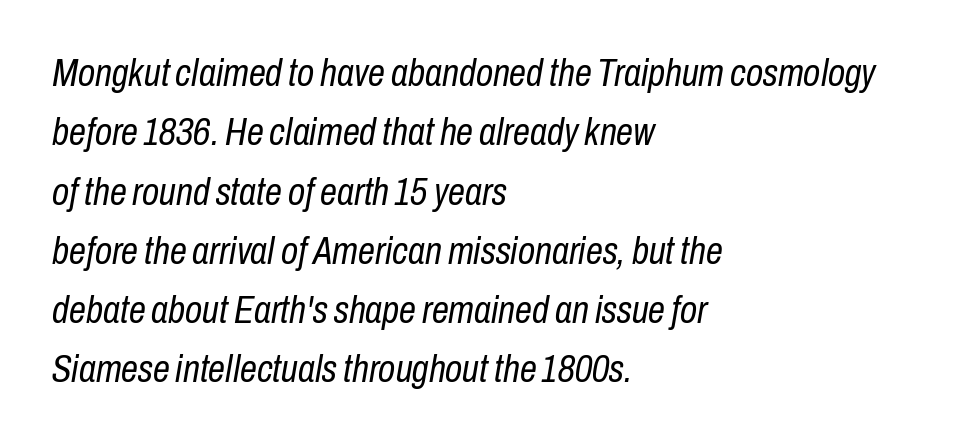
There is no visible air inserted between adjacent glyphs. No chunkiness to these letters — they're not bold. Reading down the column, the eye jumps a familiar distance to each next line. Line beginnings align vertically; line endings do not. Clear beneath every line of the passage. The face used here is proportionally spaced, like ordinary book or web type.
